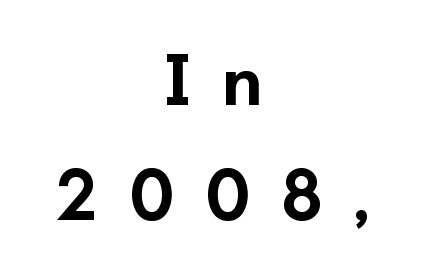
Q: Is the text bold? A: Semi-bold.
Q: Is the text italic (slanted)? A: No, it is upright.
Q: Is the typeface a serif or a sans-serif typeface? A: Sans-serif.
Q: Is the text underlined? A: No.
Q: How is the paragraph aligned? A: Centered.
Q: Is the spacing between letters normal or unusually wide? A: Unusually wide.
Q: Is the spacing between lines tight, normal or loose? A: Normal.
Q: Width (condensed, normal, or wide)? A: Normal.
Q: Stroke contrast? A: Low.
Q: x-height? A: Small.
Q: Monospaced? A: No.
